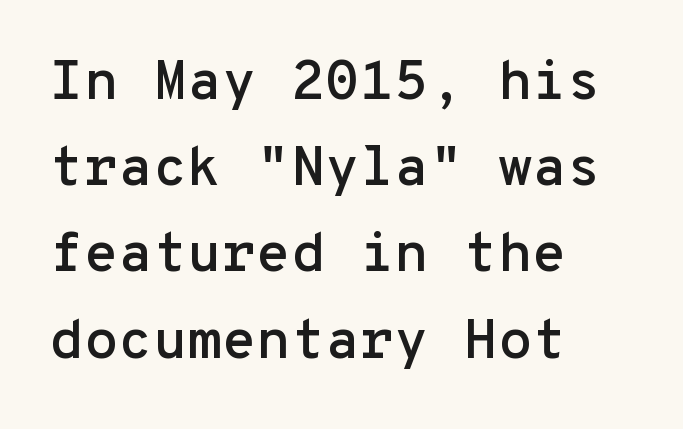
The image shows 56 px sans-serif type, upright, monospaced; set left-aligned, normal line spacing (1.54x), normal letter spacing, not underlined; low stroke contrast and a medium x-height.
